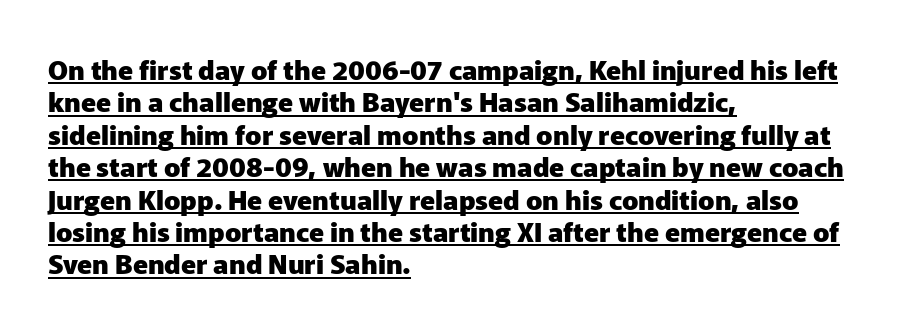
This sample uses plain, unmodified letter spacing. Posture: vertical. Emphasis is given by a line drawn under the lettering. Casual observation: everything's shoved over to the left.
